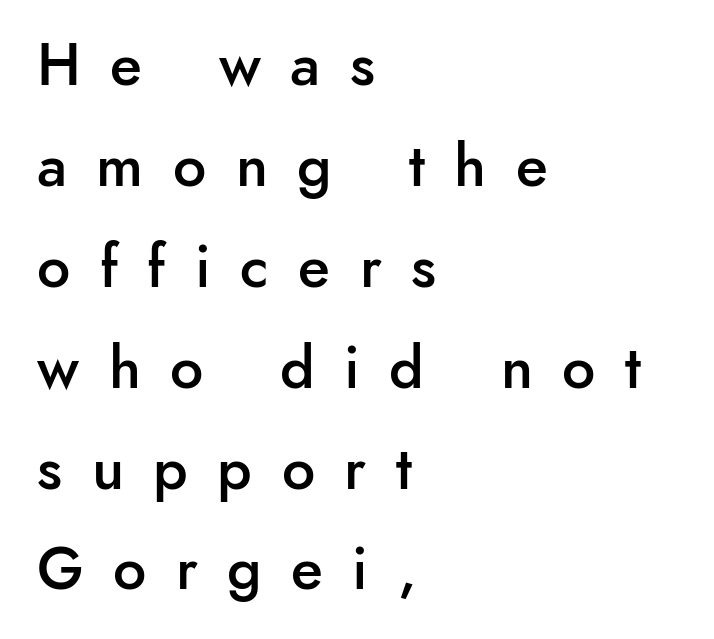
The image shows 59 px semibold sans-serif type, upright; set left-aligned, line spacing 1.71x, unusually wide letter spacing (+0.5 em), not underlined; low stroke contrast and a small x-height.
